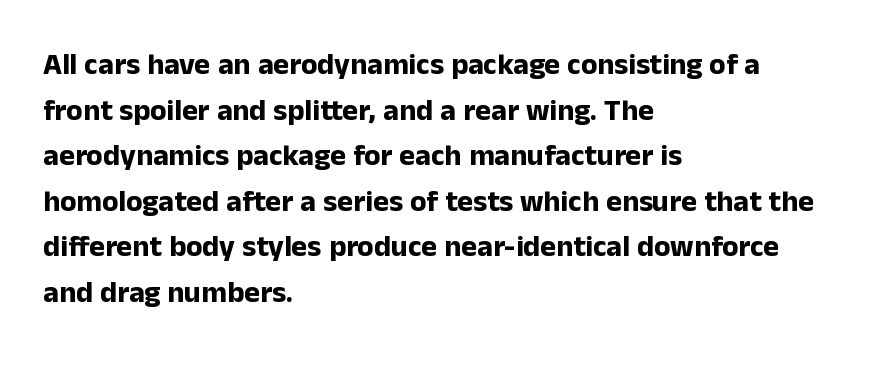
{"serif": "no", "italic": "no", "bold": "yes", "weight": "bold", "width": "normal", "stroke_contrast": "low", "x_height": "medium", "monospaced": "no", "underline": "no", "align": "left", "line_spacing": "normal", "line_spacing_ratio": 1.52, "letter_spacing": "normal", "letter_spacing_em": 0.0, "glyph_px": 30}
